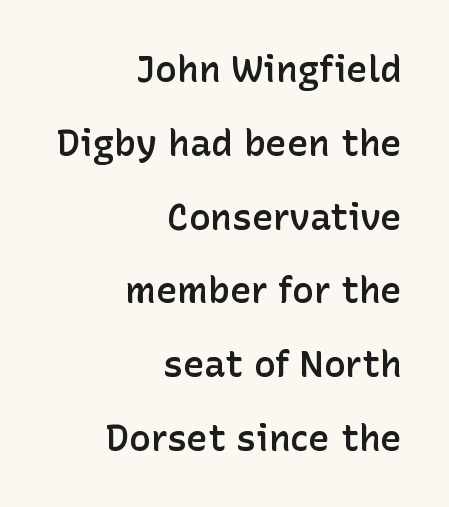
Q: Is the text bold? A: Semi-bold.
Q: Is the text italic (slanted)? A: No, it is upright.
Q: Is the typeface a serif or a sans-serif typeface? A: Sans-serif.
Q: Is the text underlined? A: No.
Q: How is the paragraph aligned? A: Right-aligned.
Q: Is the spacing between letters normal or unusually wide? A: Normal.
Q: Is the spacing between lines tight, normal or loose? A: Loose.
Q: Width (condensed, normal, or wide)? A: Normal.
Q: Stroke contrast? A: Low.
Q: x-height? A: Medium.
Q: Monospaced? A: No.
